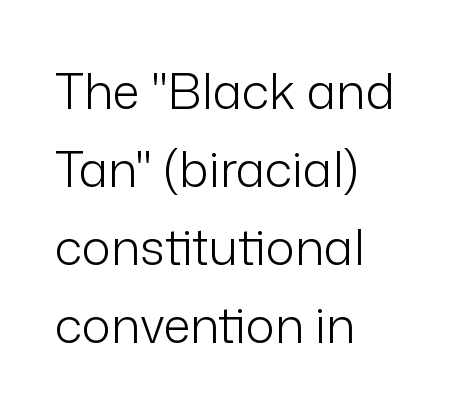
Q: Is the text bold? A: No.
Q: Is the text italic (slanted)? A: No, it is upright.
Q: Is the typeface a serif or a sans-serif typeface? A: Sans-serif.
Q: Is the text underlined? A: No.
Q: How is the paragraph aligned? A: Left-aligned.
Q: Is the spacing between letters normal or unusually wide? A: Normal.
Q: Is the spacing between lines tight, normal or loose? A: Normal.
Q: Width (condensed, normal, or wide)? A: Normal.
Q: Stroke contrast? A: Low.
Q: x-height? A: Medium.
Q: Monospaced? A: No.
